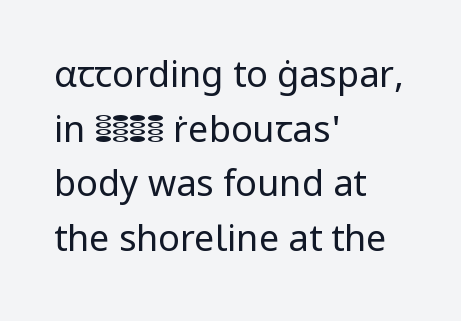
Q: Is the text bold? A: No.
Q: Is the text italic (slanted)? A: No, it is upright.
Q: Is the typeface a serif or a sans-serif typeface? A: Sans-serif.
Q: Is the text underlined? A: No.
Q: How is the paragraph aligned? A: Left-aligned.
Q: Is the spacing between letters normal or unusually wide? A: Normal.
Q: Is the spacing between lines tight, normal or loose? A: Normal.
Q: Width (condensed, normal, or wide)? A: Normal.
Q: Stroke contrast? A: Low.
Q: x-height? A: Medium.
Q: Monospaced? A: No.
